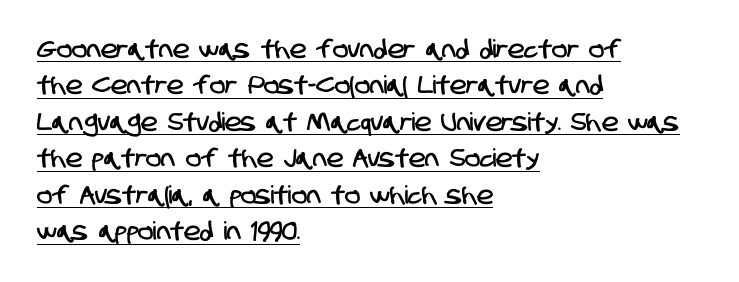
{"underline": "yes", "align": "left", "line_spacing": "normal", "line_spacing_ratio": 1.46, "letter_spacing": "normal", "letter_spacing_em": 0.0, "glyph_px": 25}
